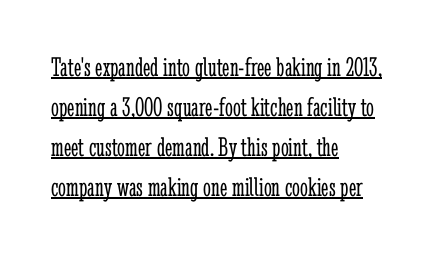
The image shows 28 px light, condensed serif type, upright; set left-aligned, normal line spacing (1.43x), normal letter spacing, underlined; low stroke contrast and a medium x-height.
